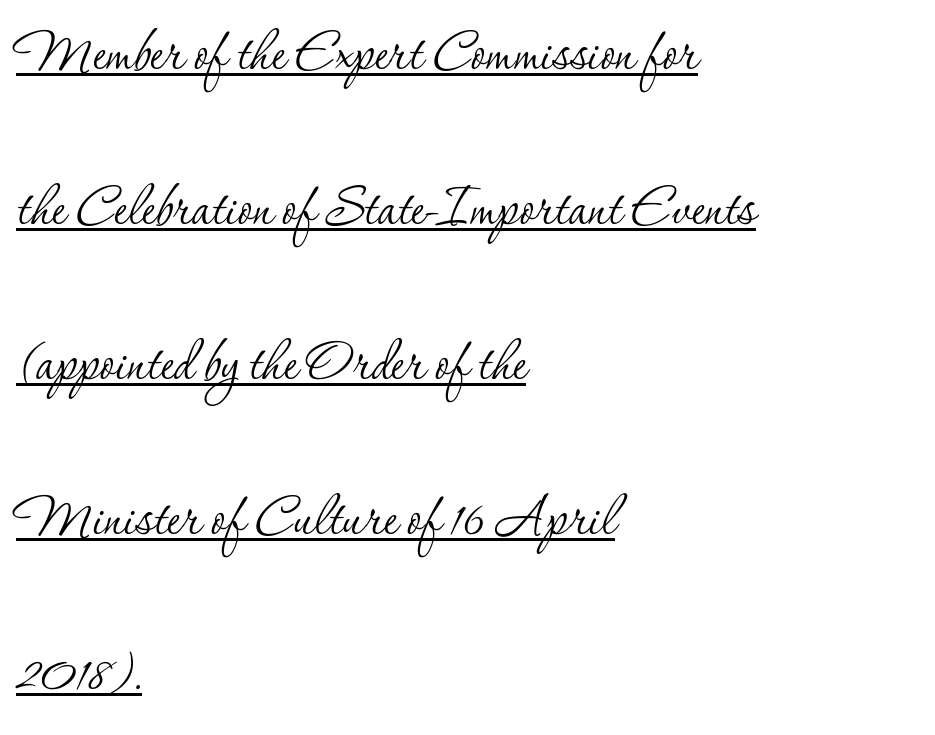
A typesetter would call this zero additional tracking. These lines are composed in type with serifs. Interline gaps are noticeably wide in this sample. Caption: multi-line text, flush left, ragged right.
